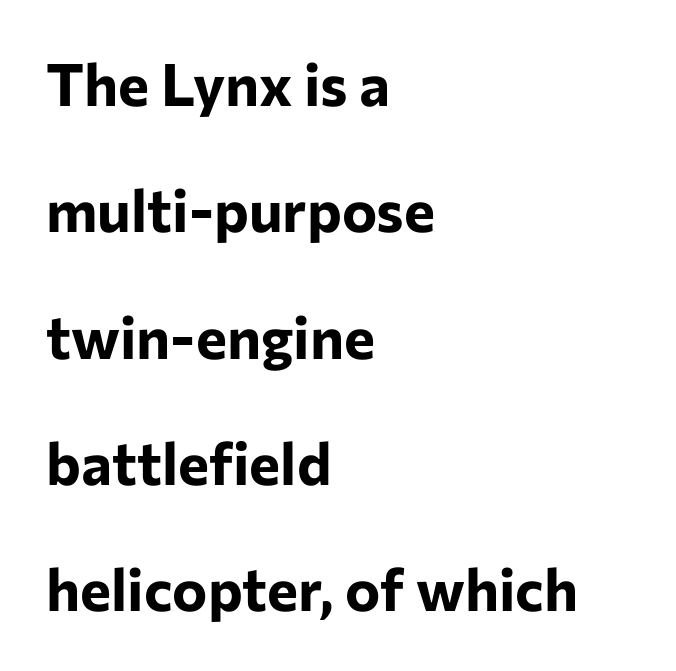
The image shows 59 px bold sans-serif type, upright; set left-aligned, loose line spacing (2.14x), normal letter spacing, not underlined; low stroke contrast and a medium x-height.
